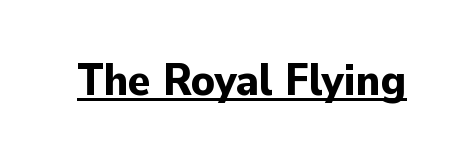
This sample uses a sans-serif face. These lines keep a tight, regular rhythm from letter to letter. A dark, heavy texture on the line: the type is bold. The rendering uses natural spacing where letterforms have individual widths. Upright lettering throughout. The rendering uses the underline text-decoration.
